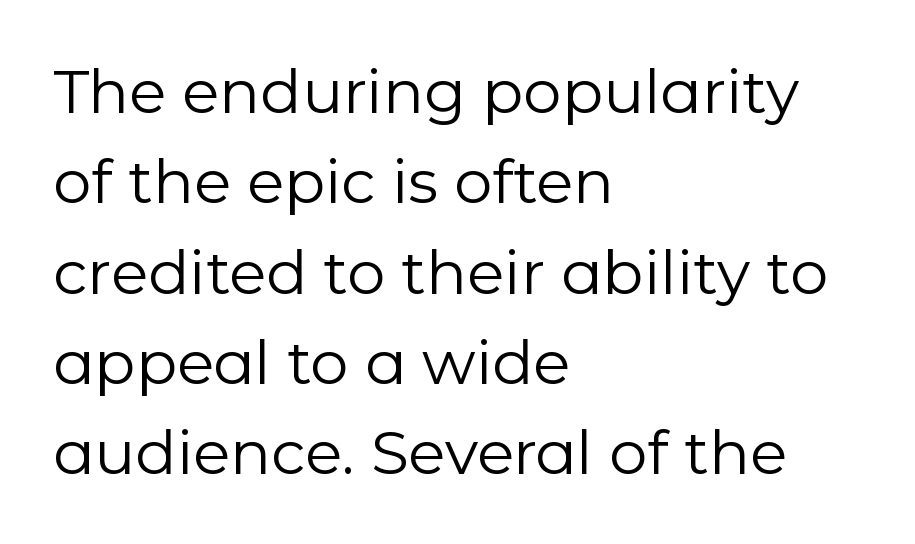
{"serif": "no", "italic": "no", "bold": "no", "weight": "regular", "width": "normal", "stroke_contrast": "low", "x_height": "medium", "monospaced": "no", "underline": "no", "align": "left", "line_spacing": "normal", "line_spacing_ratio": 1.48, "letter_spacing": "normal", "letter_spacing_em": 0.0, "glyph_px": 61}
